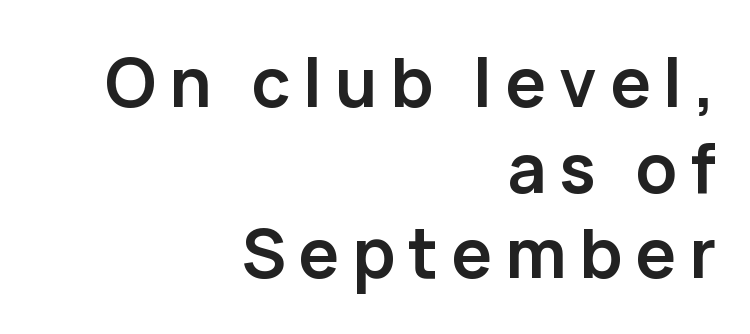
Q: Is the text bold? A: Yes.
Q: Is the text italic (slanted)? A: No, it is upright.
Q: Is the typeface a serif or a sans-serif typeface? A: Sans-serif.
Q: Is the text underlined? A: No.
Q: How is the paragraph aligned? A: Right-aligned.
Q: Is the spacing between lines tight, normal or loose? A: Normal.
Q: Width (condensed, normal, or wide)? A: Normal.
Q: Stroke contrast? A: Low.
Q: x-height? A: Medium.
Q: Monospaced? A: No.
